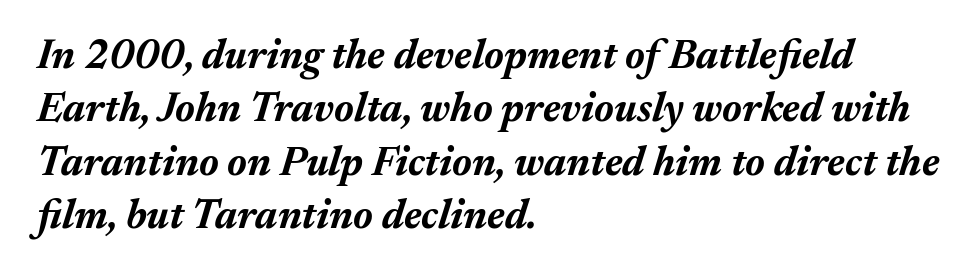
Q: Is the text bold? A: Yes.
Q: Is the text italic (slanted)? A: Yes, it leans right by about 17 degrees.
Q: Is the text underlined? A: No.
Q: How is the paragraph aligned? A: Left-aligned.
Q: Is the spacing between letters normal or unusually wide? A: Normal.
Q: Is the spacing between lines tight, normal or loose? A: Normal.
Q: Width (condensed, normal, or wide)? A: Normal.
Q: Stroke contrast? A: Medium.
Q: x-height? A: Medium.
Q: Monospaced? A: No.
